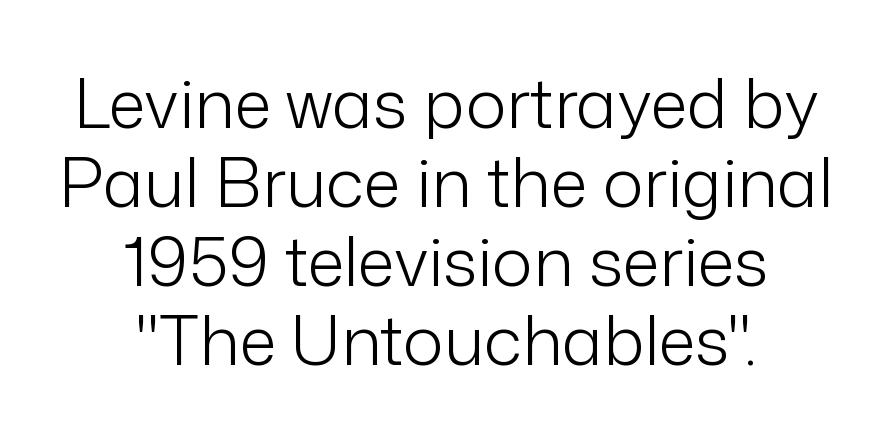
Quick note: underline off. Nope, not italic — everything's standing straight. A typesetter would call this zero additional tracking. Examine the stroke ends and you'll find no serifs. Is this a heavy cut? Hardly; it is regular or lighter. You could not count columns in this text — the font is proportionally spaced.
